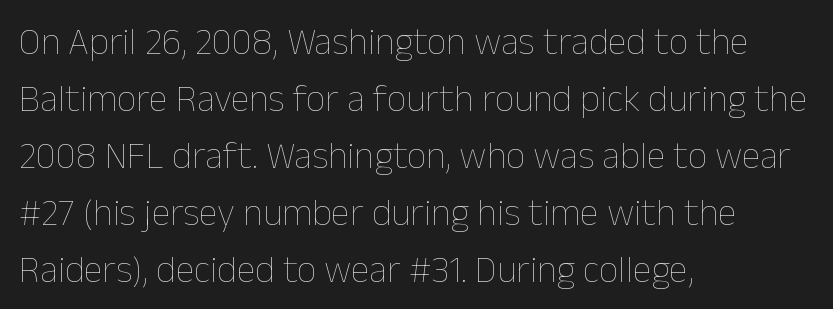
{"italic": "no", "bold": "no", "weight": "thin", "width": "normal", "stroke_contrast": "low", "x_height": "medium", "monospaced": "no", "underline": "no", "align": "left", "line_spacing": "normal", "line_spacing_ratio": 1.5, "letter_spacing": "normal", "letter_spacing_em": 0.0, "glyph_px": 38}
